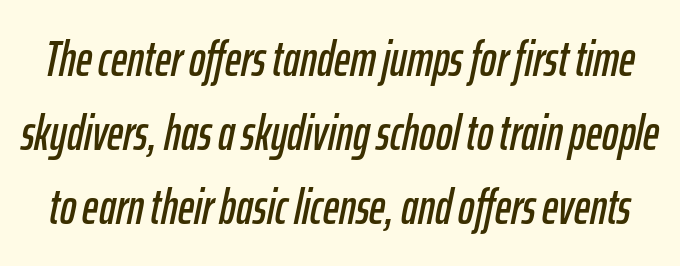
{"italic": "yes", "lean": "right", "slant_degrees": 12, "width": "condensed", "stroke_contrast": "low", "x_height": "medium", "monospaced": "no", "underline": "no", "line_spacing": "normal", "line_spacing_ratio": 1.51, "letter_spacing": "normal", "letter_spacing_em": 0.0, "glyph_px": 49}
